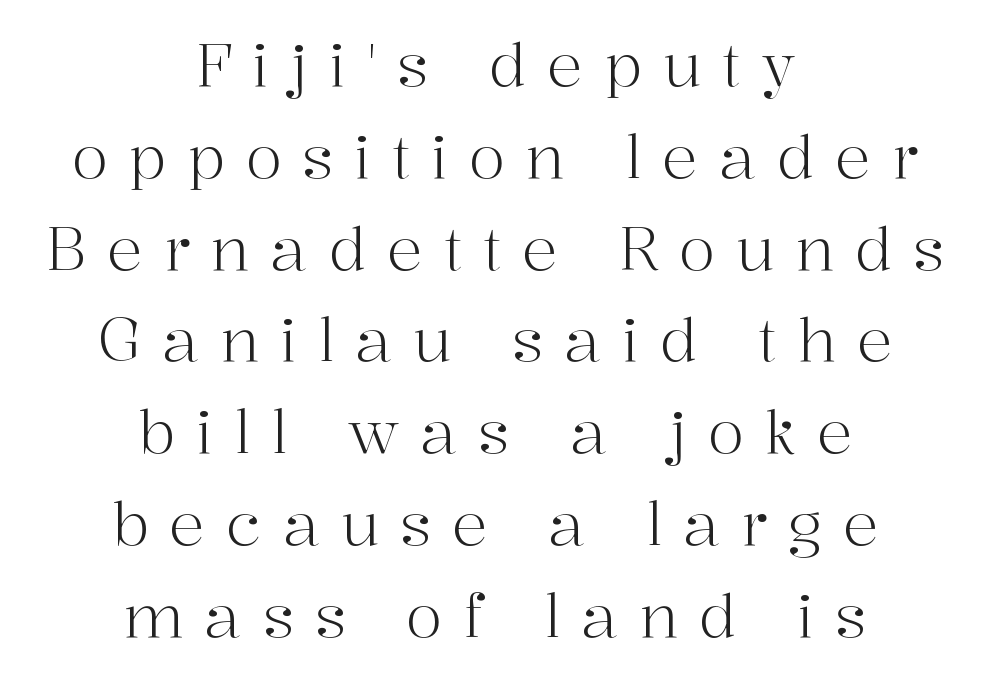
{"serif": "yes", "italic": "no", "bold": "no", "weight": "light", "width": "normal", "stroke_contrast": "high", "x_height": "medium", "monospaced": "no", "underline": "no", "align": "center", "line_spacing": "normal", "line_spacing_ratio": 1.53, "letter_spacing": "wide", "letter_spacing_em": 0.34, "glyph_px": 60}
